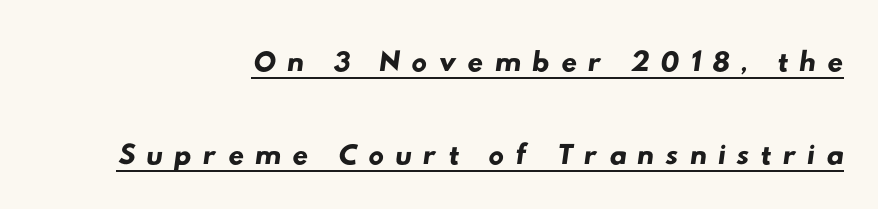
The image shows 44 px wide sans-serif type; set right-aligned, loose line spacing (2.12x), unusually wide letter spacing (+0.24 em), underlined; low stroke contrast and a small x-height.
